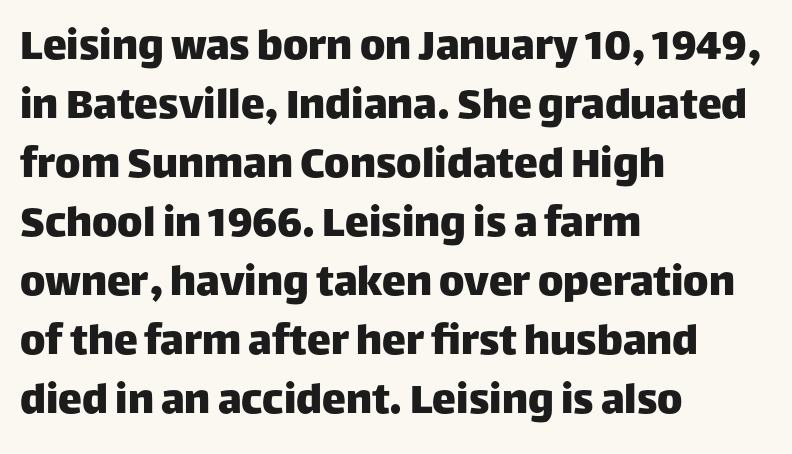
The image shows 48 px sans-serif type, upright; set left-aligned, line spacing 1.23x, normal letter spacing, not underlined; low stroke contrast and a large x-height.
